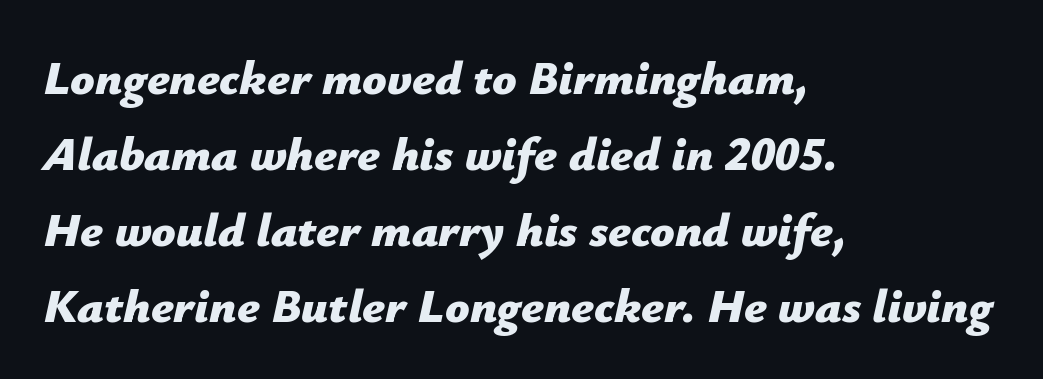
The image shows 48 px bold type, italic (leaning right); set left-aligned, normal line spacing (1.58x), normal letter spacing, not underlined; low stroke contrast and a medium x-height.
